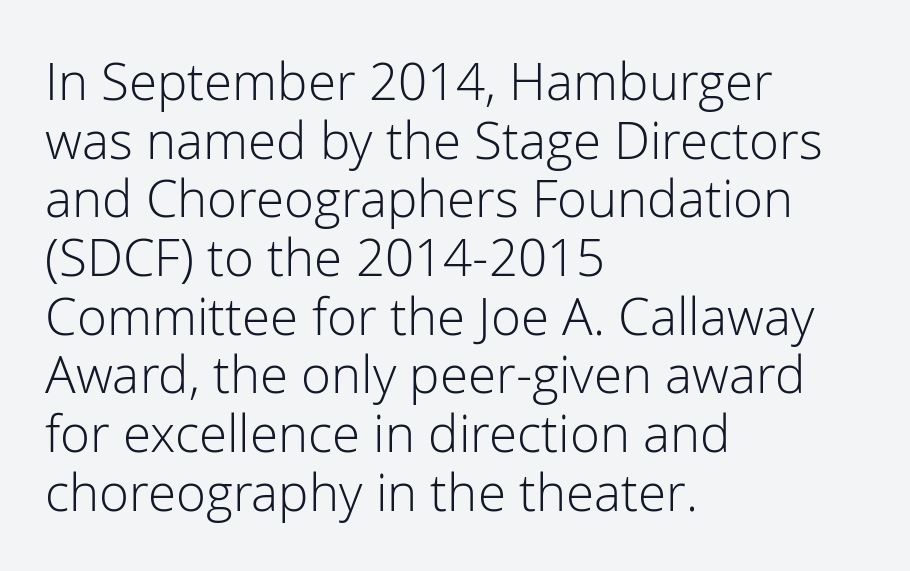
The image shows 51 px light sans-serif type, upright; set left-aligned, tight line spacing (1.15x), normal letter spacing, not underlined; low stroke contrast and a medium x-height.
